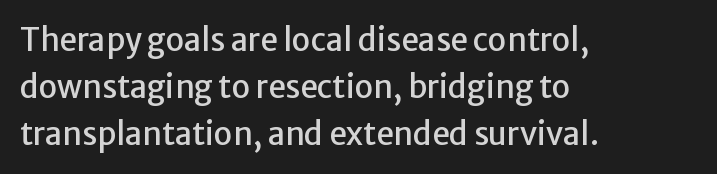
Short note: letters normally spaced. Nope, not italic — everything's standing straight. Each letter's strokes conclude bluntly, with no projecting serifs. The space beneath each line is pristine and unruled. The rag falls on the right side of this text block. Interline gaps are of average width in this sample.
